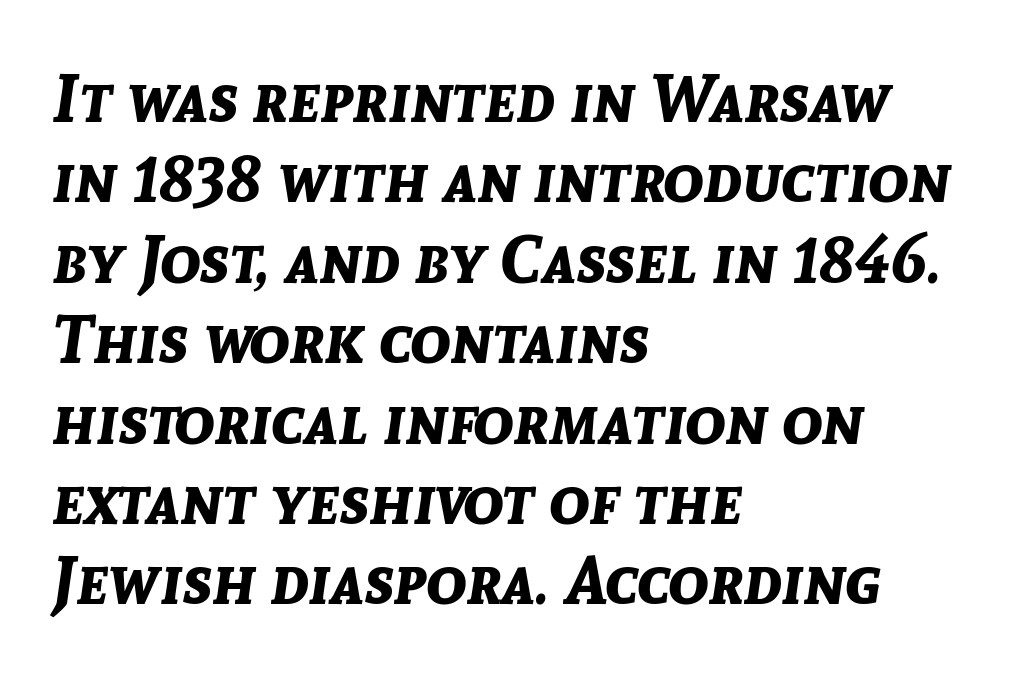
Q: Is the text bold? A: Yes.
Q: Is the text italic (slanted)? A: Yes, it leans right by about 8 degrees.
Q: Is the text underlined? A: No.
Q: How is the paragraph aligned? A: Left-aligned.
Q: Is the spacing between letters normal or unusually wide? A: Normal.
Q: Width (condensed, normal, or wide)? A: Normal.
Q: Stroke contrast? A: Low.
Q: x-height? A: Medium.
Q: Monospaced? A: No.
